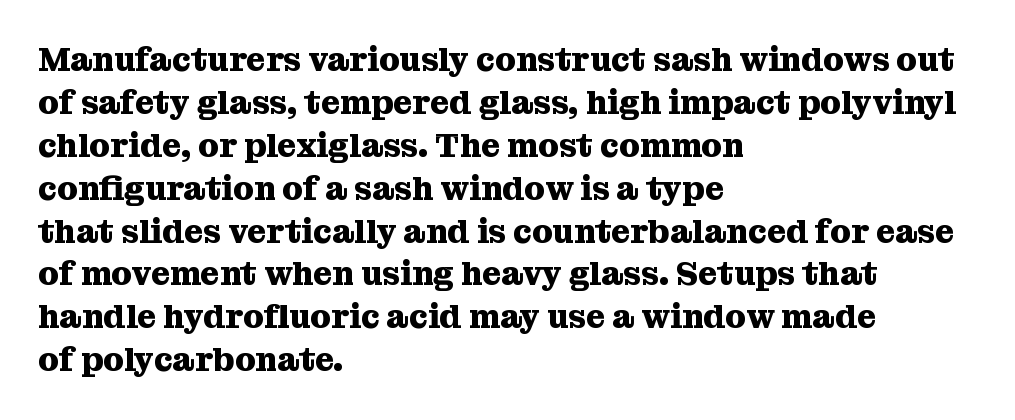
{"serif": "yes", "italic": "no", "bold": "yes", "weight": "heavy", "width": "normal", "stroke_contrast": "medium", "x_height": "medium", "monospaced": "no", "underline": "no", "align": "left", "line_spacing": "normal", "line_spacing_ratio": 1.3, "letter_spacing": "normal", "letter_spacing_em": 0.0, "glyph_px": 33}
